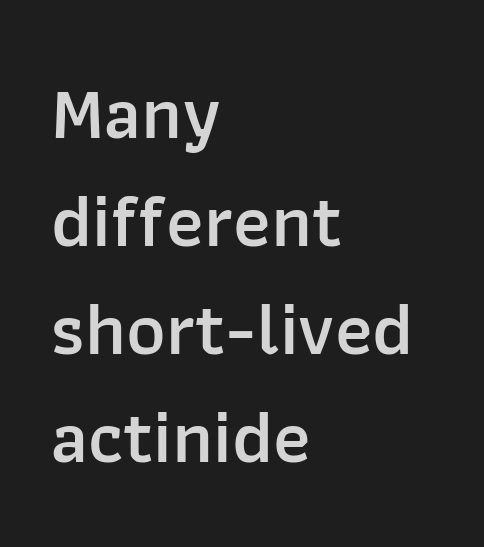
Spacing verdict: proportional, widths tailored to each character. In terms of posture, this sample is upright. Type without underlining. Is this a sans? Yes — the strokes have no serifs.
